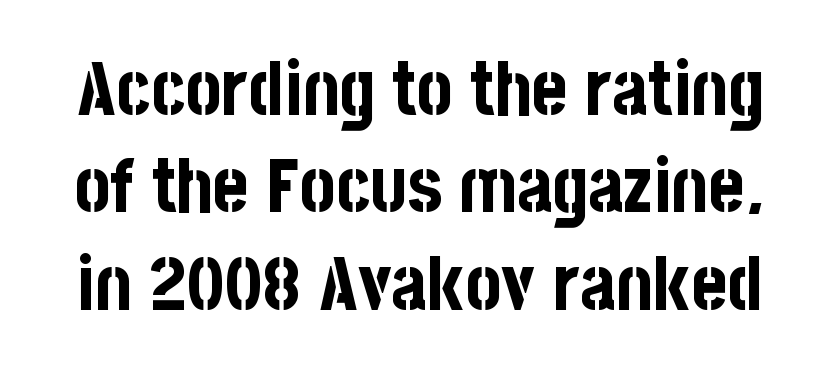
{"serif": "no", "italic": "no", "bold": "yes", "weight": "bold", "width": "condensed", "stroke_contrast": "low", "x_height": "large", "monospaced": "no", "underline": "no", "line_spacing": "normal", "line_spacing_ratio": 1.28, "letter_spacing": "normal", "letter_spacing_em": 0.0, "glyph_px": 76}
